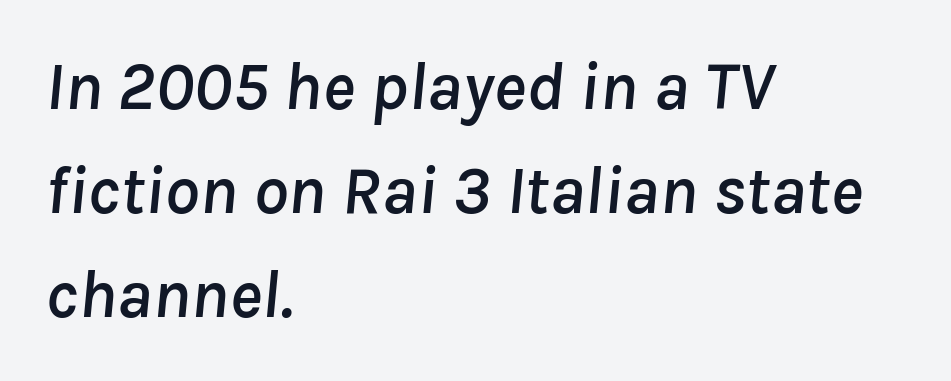
The image shows 69 px text type, italic (leaning right); set left-aligned, normal line spacing (1.51x), normal letter spacing, not underlined; low stroke contrast and a medium x-height.
